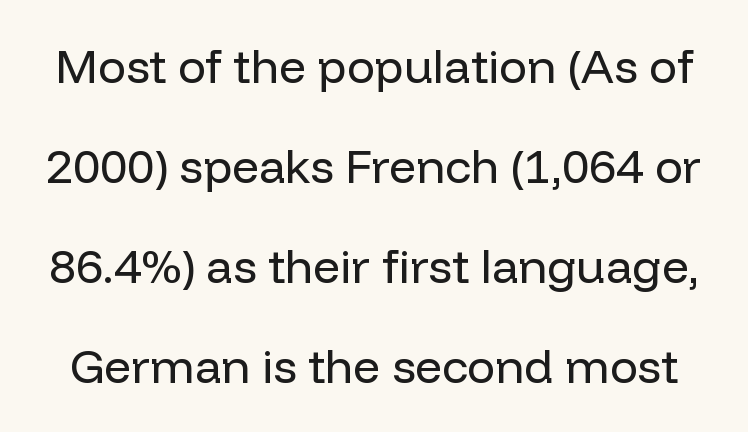
A great deal of white space separates one row of letters from the next. What kind of face is this? One without serifs — a sans. The passage shown is typed in a proportional face where columns would drift. Rendered with straight, roman letterforms.
